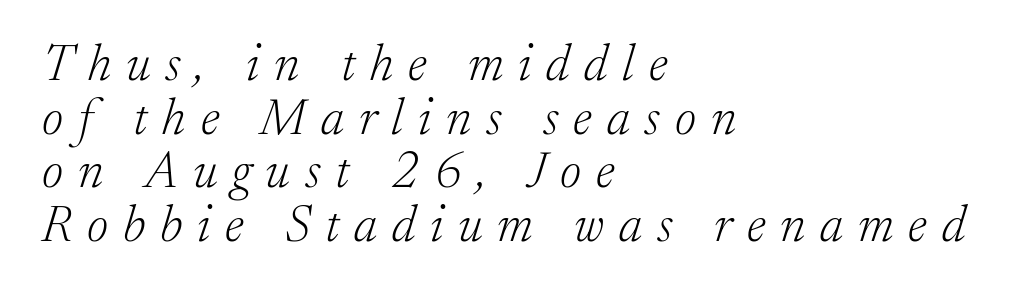
The image shows 51 px light serif type, italic (leaning right); set left-aligned, tight line spacing (1.05x), unusually wide letter spacing (+0.29 em), not underlined; low stroke contrast and a medium x-height.
